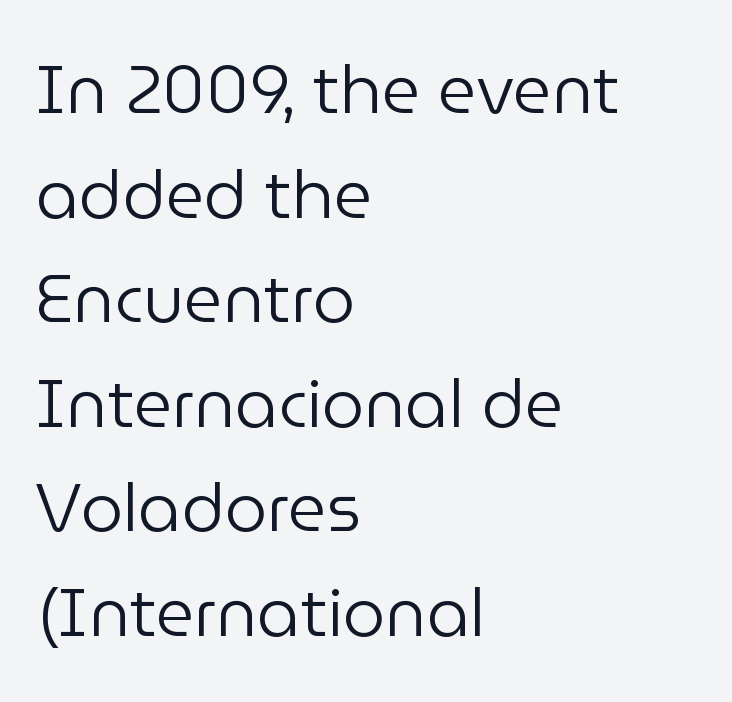
The image shows 67 px regular-weight sans-serif type, upright; set left-aligned, normal line spacing (1.56x), normal letter spacing, not underlined; low stroke contrast and a medium x-height.
